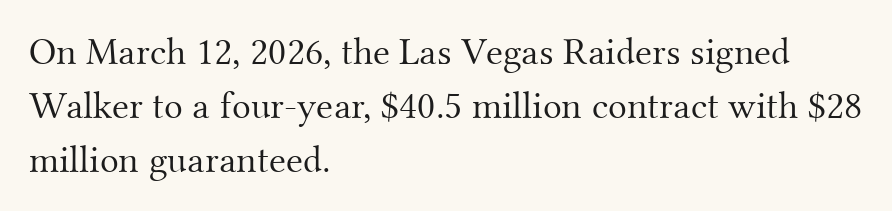
Bold? No — there's no thickening of the strokes. This sample has the flowing, uneven cadence of proportional lettering. Is there any slant? The stems are plumb. Summary of vertical rhythm: regular, with standard interline spacing. A student would call this left alignment; a typographer would say flush left, rag right. The area under the type is left untouched.
